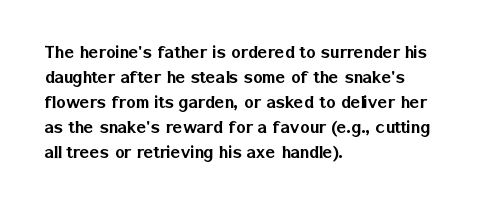
Q: Is the text italic (slanted)? A: No, it is upright.
Q: Is the text underlined? A: No.
Q: How is the paragraph aligned? A: Left-aligned.
Q: Is the spacing between letters normal or unusually wide? A: Normal.
Q: Is the spacing between lines tight, normal or loose? A: Normal.
